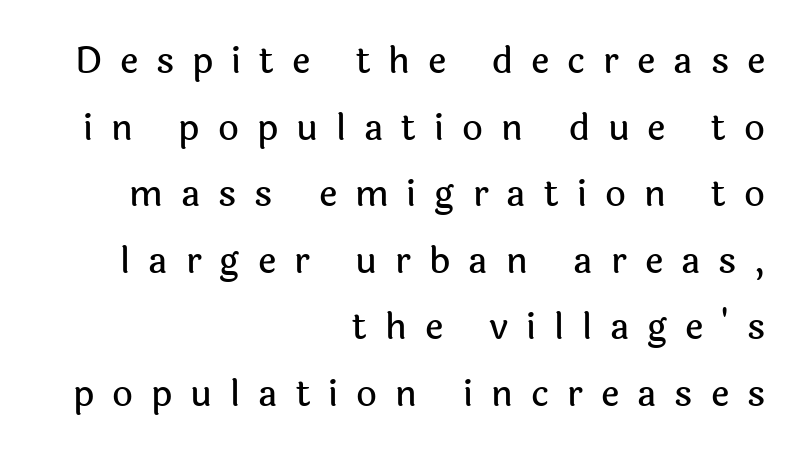
The image shows 36 px sans-serif type, upright; set right-aligned, line spacing 1.85x, unusually wide letter spacing (+0.5 em), not underlined; a medium x-height.
